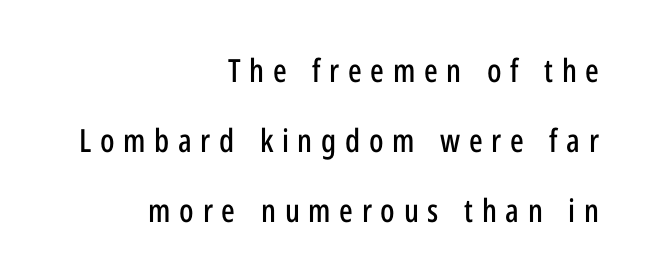
Q: Is the text italic (slanted)? A: No, it is upright.
Q: Is the typeface a serif or a sans-serif typeface? A: Sans-serif.
Q: Is the text underlined? A: No.
Q: How is the paragraph aligned? A: Right-aligned.
Q: Is the spacing between letters normal or unusually wide? A: Unusually wide.
Q: Is the spacing between lines tight, normal or loose? A: Loose.
Q: Width (condensed, normal, or wide)? A: Condensed.
Q: Stroke contrast? A: Low.
Q: x-height? A: Medium.
Q: Monospaced? A: No.
